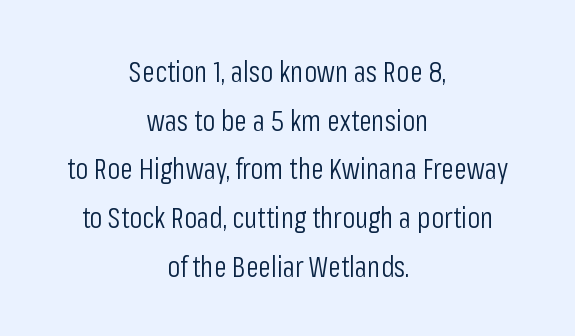
Stem width sits at or under what a default text font uses. The characters display no serif detailing; their extremities are plain. One glance says typical: line gaps are just what's usual. A typesetter would call this proportional, since set widths differ per character.
